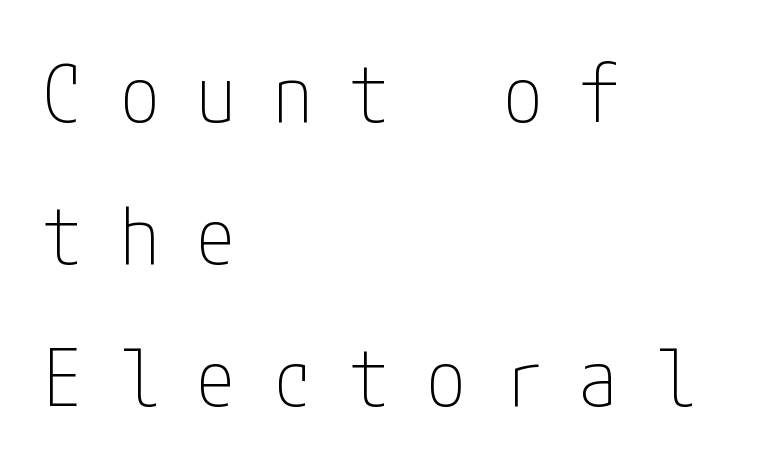
Q: Is the text bold? A: No.
Q: Is the text italic (slanted)? A: No, it is upright.
Q: Is the typeface a serif or a sans-serif typeface? A: Sans-serif.
Q: Is the text underlined? A: No.
Q: How is the paragraph aligned? A: Left-aligned.
Q: Is the spacing between letters normal or unusually wide? A: Unusually wide.
Q: Width (condensed, normal, or wide)? A: Condensed.
Q: Stroke contrast? A: Low.
Q: x-height? A: Medium.
